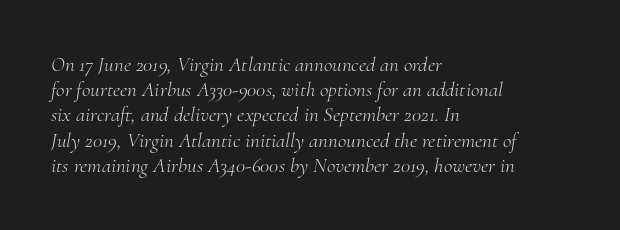
The image shows 21 px text type, italic (leaning right); set left-aligned, line spacing 1.2x, normal letter spacing, not underlined.
